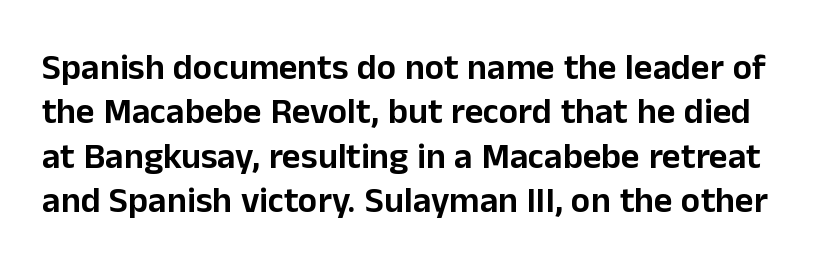
I'd call this a sans setting — the letters go barefoot. The baseline area is clear. Short note: letters normally spaced. A roman cut, with each character standing at attention. You could not count columns in this text — the font is proportionally spaced.
